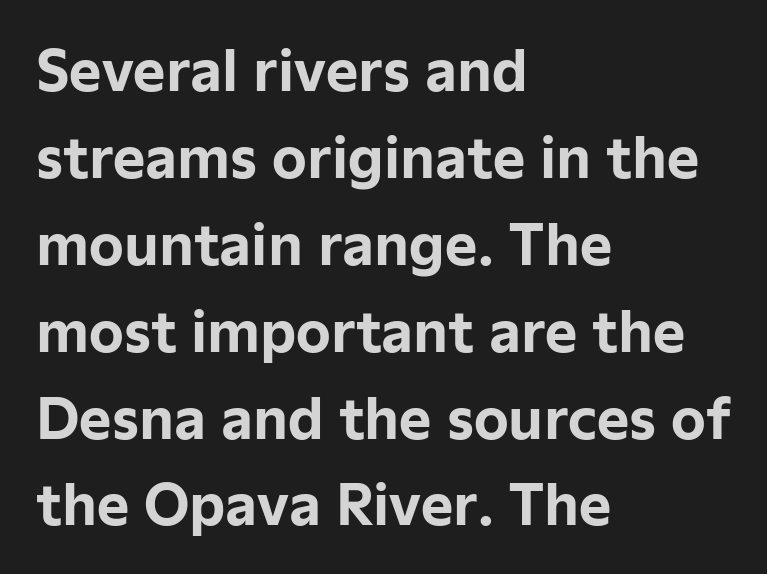
Q: Is the text bold? A: Yes.
Q: Is the text italic (slanted)? A: No, it is upright.
Q: Is the typeface a serif or a sans-serif typeface? A: Sans-serif.
Q: Is the text underlined? A: No.
Q: How is the paragraph aligned? A: Left-aligned.
Q: Is the spacing between letters normal or unusually wide? A: Normal.
Q: Is the spacing between lines tight, normal or loose? A: Normal.
Q: Width (condensed, normal, or wide)? A: Normal.
Q: Stroke contrast? A: Low.
Q: x-height? A: Medium.
Q: Monospaced? A: No.
